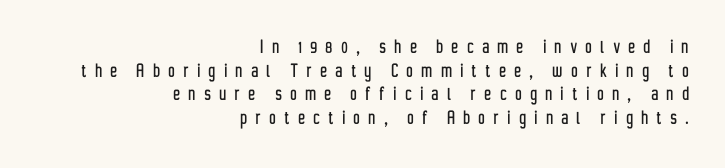
Q: Is the text italic (slanted)? A: No, it is upright.
Q: Is the text underlined? A: No.
Q: How is the paragraph aligned? A: Right-aligned.
Q: Is the spacing between letters normal or unusually wide? A: Unusually wide.
Q: Is the spacing between lines tight, normal or loose? A: Tight.
